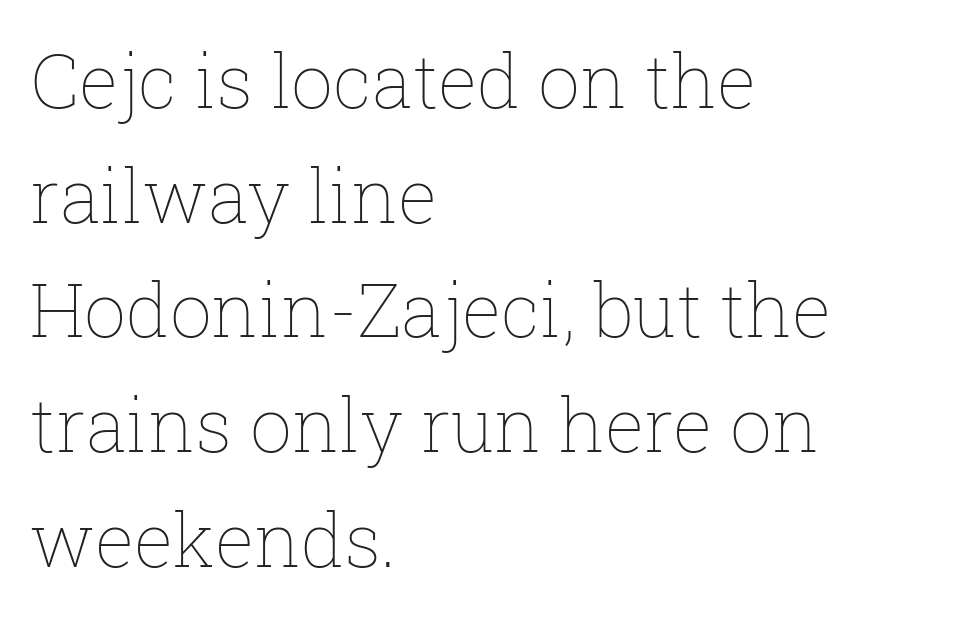
No heavy texture on the line: the type isn't bold. No italicization has been applied; the sample stays upright. Only glyphs here, with clear space below each row. Typeset ragged right — the left edge is the straight one. Rows of type keep a routine distance in the vertical direction. Is this a fixed-width face? No — the glyphs have proportional, varying widths.
